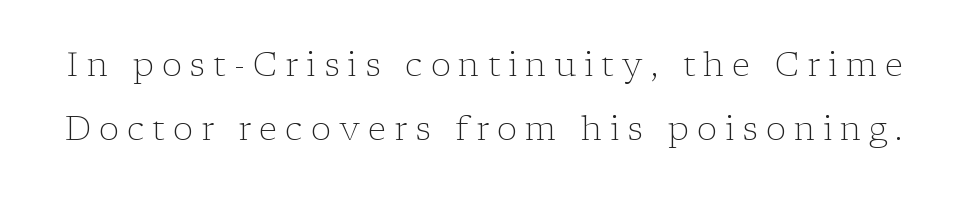
Q: Is the text bold? A: No.
Q: Is the text italic (slanted)? A: No, it is upright.
Q: Is the typeface a serif or a sans-serif typeface? A: Serif.
Q: Is the text underlined? A: No.
Q: Is the spacing between letters normal or unusually wide? A: Unusually wide.
Q: Width (condensed, normal, or wide)? A: Normal.
Q: Stroke contrast? A: Low.
Q: x-height? A: Medium.
Q: Monospaced? A: No.
